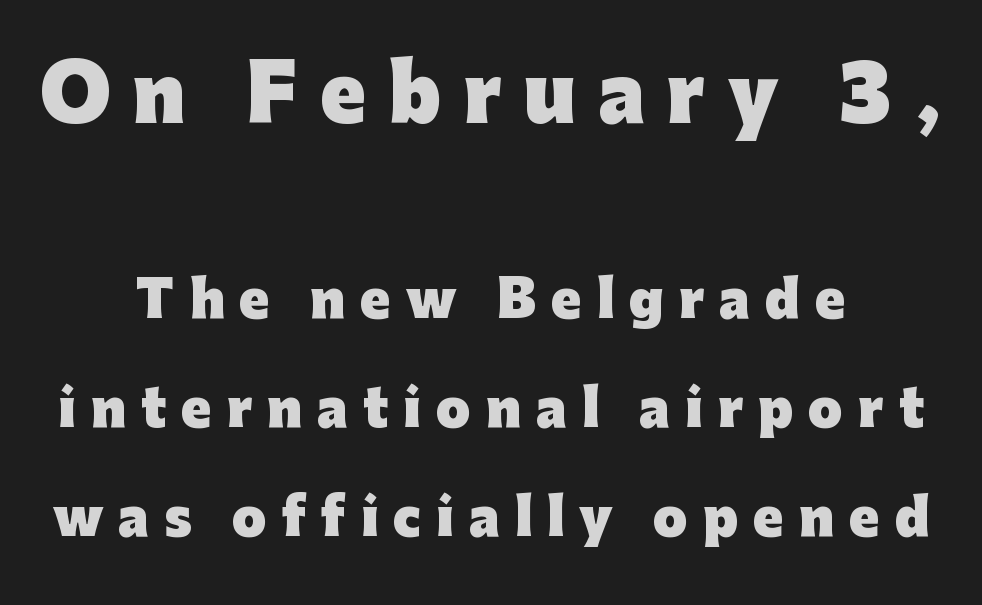
The line-height multiplier appears high, well above default. The letters advance in unequal steps, a hallmark of proportional type. Both edges are ragged and mirror each other, which tells us the setting is centered. Bigger letters appear in the top chunk; the bottom chunk is reduced. Each word looks stretched out because of the extra space between its letters.
